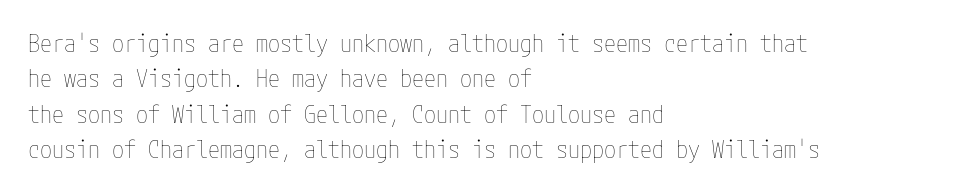
Tracking value appears to be zero — textbook default spacing. Posture: straight, roman, zero tilt. Leftover space on each line is placed entirely after the last word. This is not heavy type; no bold has been used.
